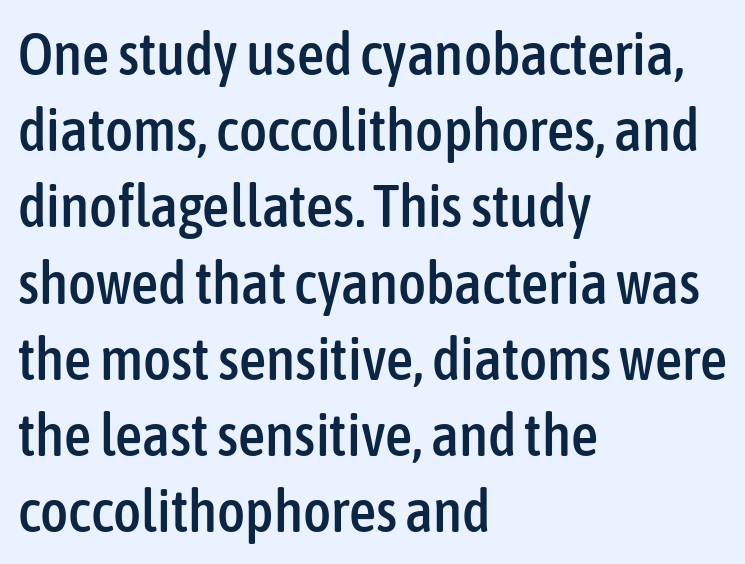
The image shows 60 px condensed sans-serif type, upright; set left-aligned, normal line spacing (1.27x), normal letter spacing, not underlined; low stroke contrast and a medium x-height.
